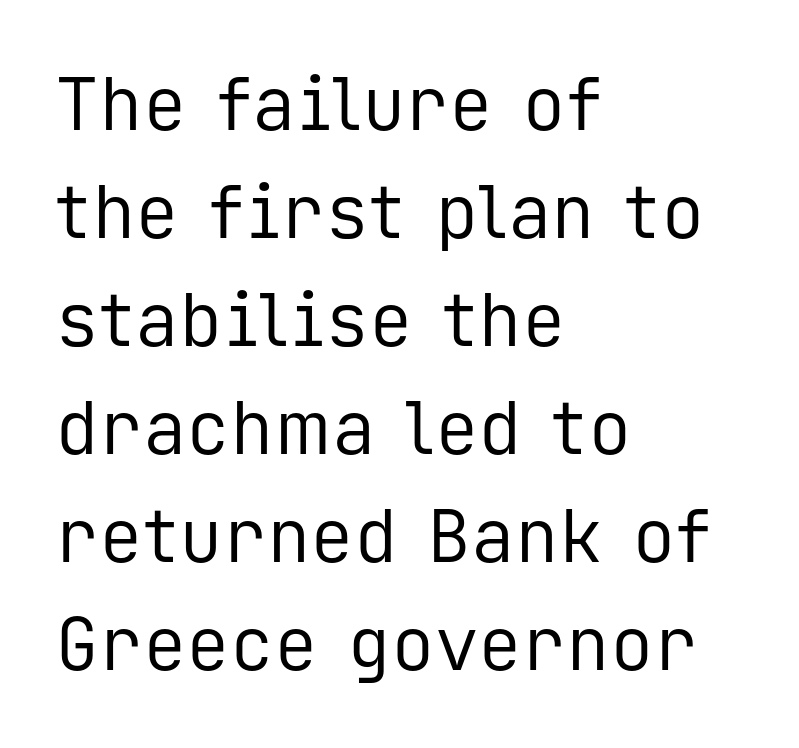
Q: Is the text bold? A: No.
Q: Is the text italic (slanted)? A: No, it is upright.
Q: Is the typeface a serif or a sans-serif typeface? A: Sans-serif.
Q: Is the text underlined? A: No.
Q: How is the paragraph aligned? A: Left-aligned.
Q: Is the spacing between letters normal or unusually wide? A: Normal.
Q: Is the spacing between lines tight, normal or loose? A: Normal.
Q: Width (condensed, normal, or wide)? A: Normal.
Q: Stroke contrast? A: Low.
Q: x-height? A: Medium.
Q: Monospaced? A: Yes.
